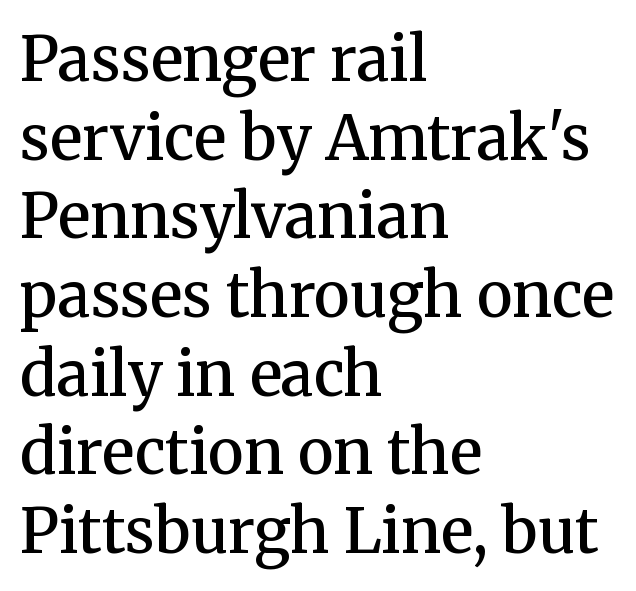
Visually the block forms a straight wall on the left and a jagged coastline on the right. Lines of text with bare space underneath. Examine the stroke ends and you'll spot serifs. The rendering uses natural spacing where letterforms have individual widths.
